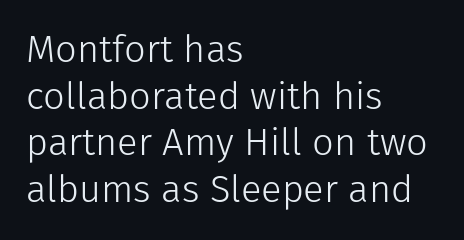
No feet cap the strokes, marking this as sans-serif type. There is no visible air inserted between adjacent glyphs. Ordinary non-slanted type is in use. The strokes carry an ordinary text weight at most. Notice how the passage keeps a crisp vertical edge on the left only.
